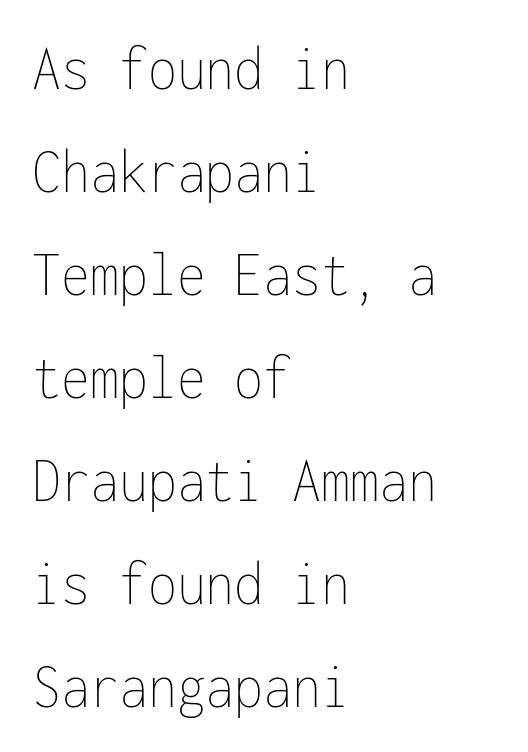
The image shows 66 px thin, condensed type, upright, monospaced; set left-aligned, normal line spacing (1.56x), normal letter spacing, not underlined; low stroke contrast and a medium x-height.
